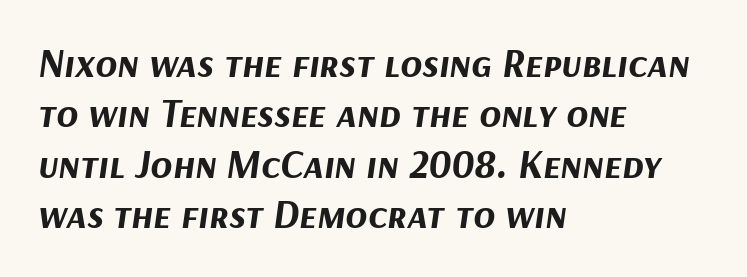
{"italic": "yes", "lean": "right", "slant_degrees": 9, "bold": "yes", "weight": "bold", "width": "normal", "stroke_contrast": "medium", "x_height": "medium", "monospaced": "no", "underline": "no", "align": "left", "line_spacing": "normal", "line_spacing_ratio": 1.26, "letter_spacing": "normal", "letter_spacing_em": 0.0, "glyph_px": 40}
